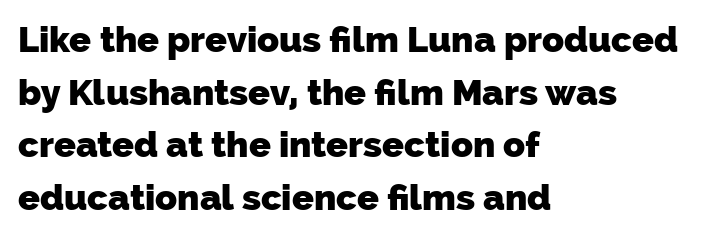
Do the characters align in a grid? No, the font is proportional. Unmarked baselines from the first word to the last. Each line starts at the same left margin while the right side varies. The typesetting leans heavy: a genuine bold. Compared with typical paragraphs, the rows here are spaced about the same. What stands out about the letter spacing? Nothing — it is the standard amount.
